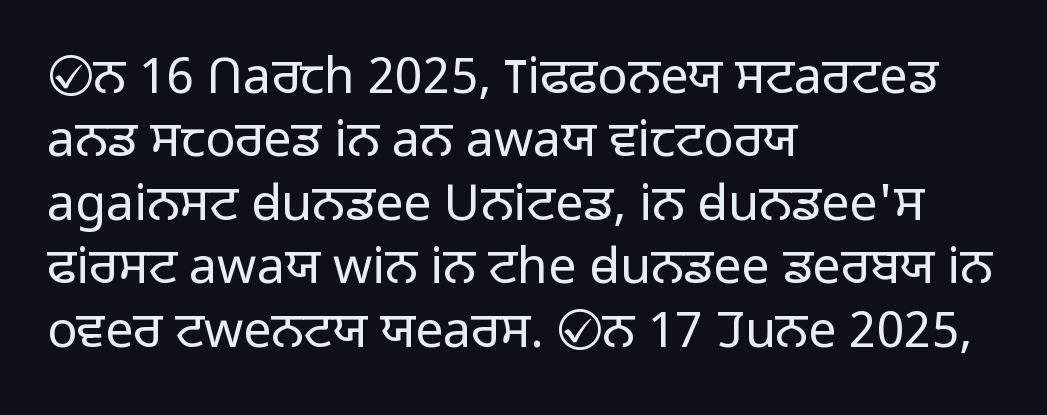
The gap between lines stays unmarked. Italic? Not at all — the glyphs are vertical. The passage is arranged the way most books set body copy — flush left. Interline gaps are of average width in this sample. Heaviness? Minimal to ordinary, like unemphasized prose. The glyphs in this specimen are sans serif.
